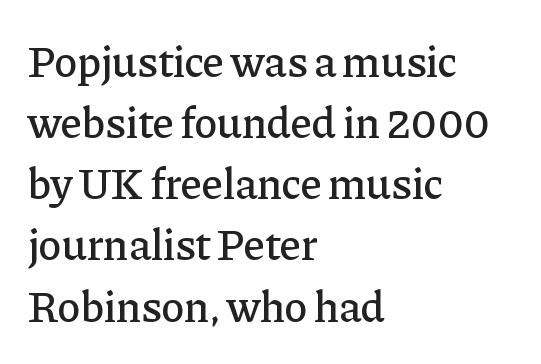
Q: Is the text italic (slanted)? A: No, it is upright.
Q: Is the typeface a serif or a sans-serif typeface? A: Serif.
Q: Is the text underlined? A: No.
Q: How is the paragraph aligned? A: Left-aligned.
Q: Is the spacing between letters normal or unusually wide? A: Normal.
Q: Is the spacing between lines tight, normal or loose? A: Normal.
Q: Width (condensed, normal, or wide)? A: Normal.
Q: Stroke contrast? A: Low.
Q: x-height? A: Medium.
Q: Monospaced? A: No.
